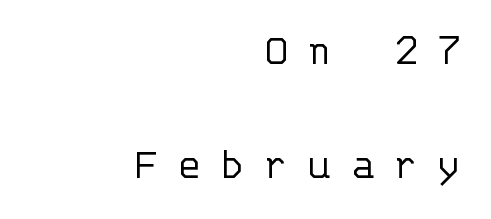
Q: Is the text bold? A: No.
Q: Is the text italic (slanted)? A: No, it is upright.
Q: Is the typeface a serif or a sans-serif typeface? A: Sans-serif.
Q: Is the text underlined? A: No.
Q: How is the paragraph aligned? A: Right-aligned.
Q: Is the spacing between letters normal or unusually wide? A: Unusually wide.
Q: Is the spacing between lines tight, normal or loose? A: Loose.
Q: Width (condensed, normal, or wide)? A: Normal.
Q: Stroke contrast? A: Low.
Q: x-height? A: Large.
Q: Monospaced? A: Yes.
